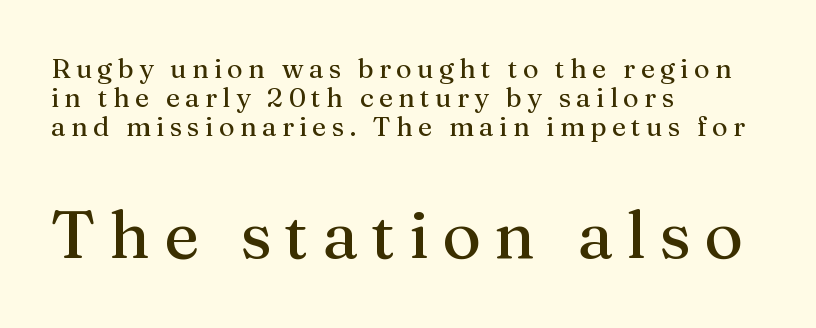
Q: Is the text bold? A: No.
Q: Is the text italic (slanted)? A: No, it is upright.
Q: Is the typeface a serif or a sans-serif typeface? A: Serif.
Q: Is the text underlined? A: No.
Q: How is the paragraph aligned? A: Left-aligned.
Q: Is the spacing between letters normal or unusually wide? A: Unusually wide.
Q: Is the spacing between lines tight, normal or loose? A: Tight.
Q: Which block of text is set in a larger size, the first (top) or the second (bottom)? A: The second (bottom) one.
Q: Width (condensed, normal, or wide)? A: Normal.
Q: Stroke contrast? A: Medium.
Q: x-height? A: Medium.
Q: Monospaced? A: No.
